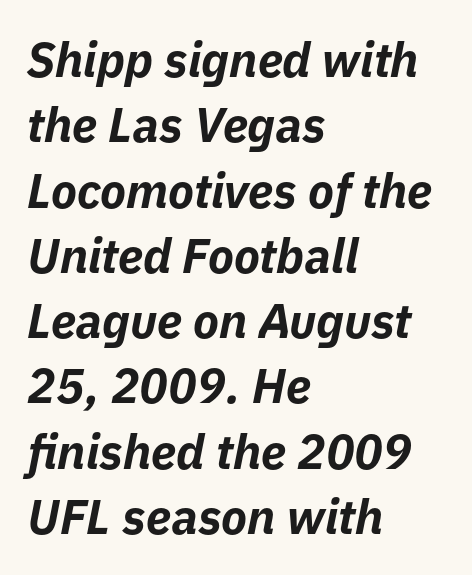
Line starts are locked; line ends wander. Posture: slanted. Looks like regular typesetting: each glyph gets only the width it needs. Any mark beneath the type? The region is blank.
